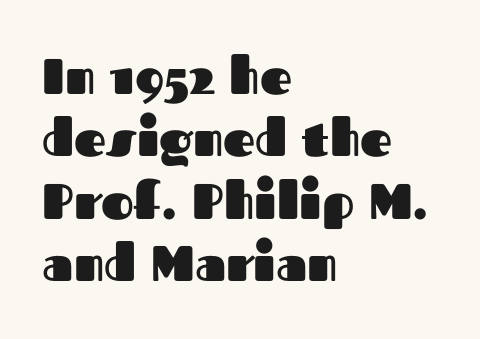
Q: Is the text bold? A: Yes.
Q: Is the text italic (slanted)? A: No, it is upright.
Q: Is the typeface a serif or a sans-serif typeface? A: Sans-serif.
Q: Is the text underlined? A: No.
Q: How is the paragraph aligned? A: Left-aligned.
Q: Is the spacing between letters normal or unusually wide? A: Normal.
Q: Is the spacing between lines tight, normal or loose? A: Normal.
Q: Width (condensed, normal, or wide)? A: Normal.
Q: Stroke contrast? A: Medium.
Q: x-height? A: Medium.
Q: Monospaced? A: No.
